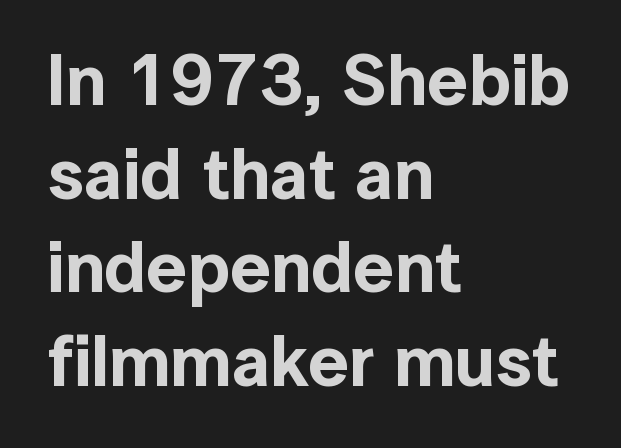
{"serif": "no", "italic": "no", "width": "normal", "x_height": "medium", "monospaced": "no", "underline": "no", "align": "left", "line_spacing": "normal", "line_spacing_ratio": 1.3, "letter_spacing": "normal", "letter_spacing_em": 0.0, "glyph_px": 72}
